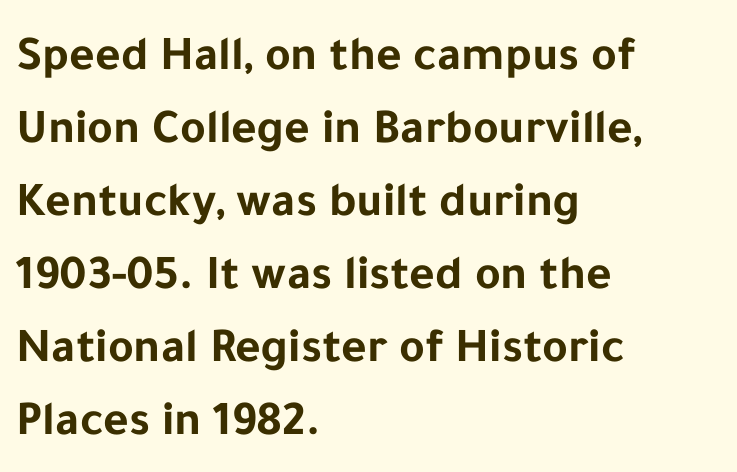
The image shows 49 px bold sans-serif type, upright; set left-aligned, normal line spacing (1.49x), normal letter spacing, not underlined; low stroke contrast and a medium x-height.
